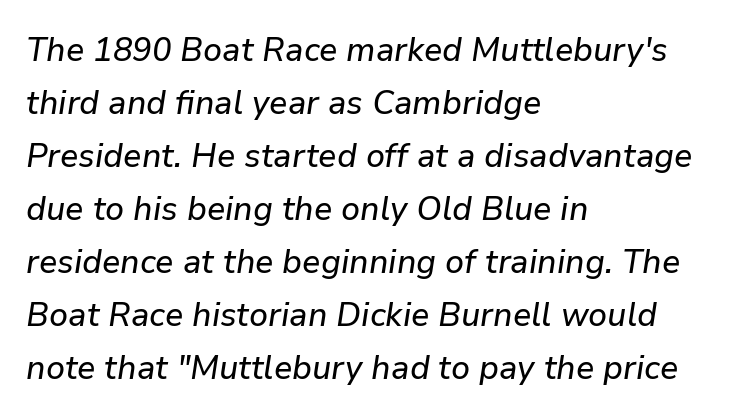
The image shows 34 px text type, italic (leaning right); set left-aligned, normal line spacing (1.56x), normal letter spacing, not underlined; low stroke contrast and a medium x-height.
